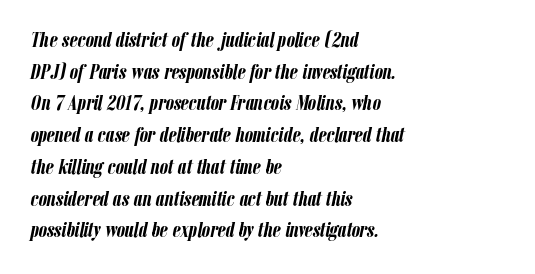
Posture: slanted. A typesetter would call this leading conventional body-copy spacing. Characters follow at the spacing the type designer built in. The face used here has the dense, thick strokes of a bold. The string is rendered with underlining switched off.
